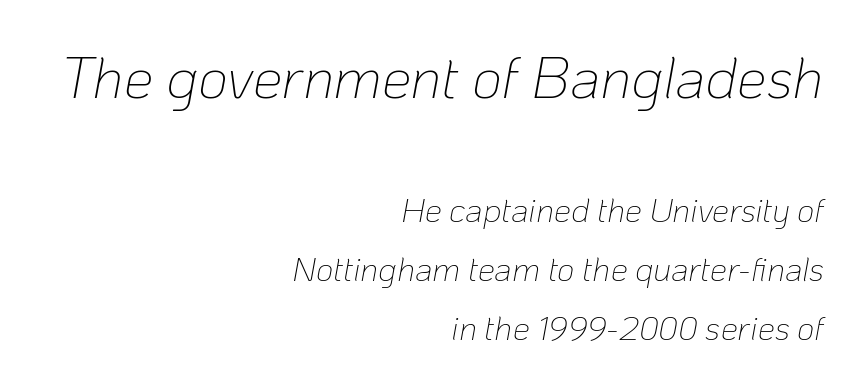
The upper block of text is set noticeably larger than the block beneath it. The rendering uses natural spacing where letterforms have individual widths. The text block is weighted toward the right margin, trailing off unevenly leftward. No letter is thick-stroked: the sample isn't bold. Standard letterfit; no display-style spreading of the glyphs. Observe the lean: these are italic letterforms.
